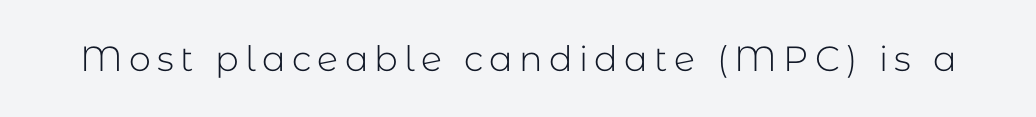
{"serif": "no", "italic": "no", "bold": "no", "weight": "light", "width": "normal", "stroke_contrast": "low", "x_height": "medium", "monospaced": "no", "underline": "no", "glyph_px": 35}
